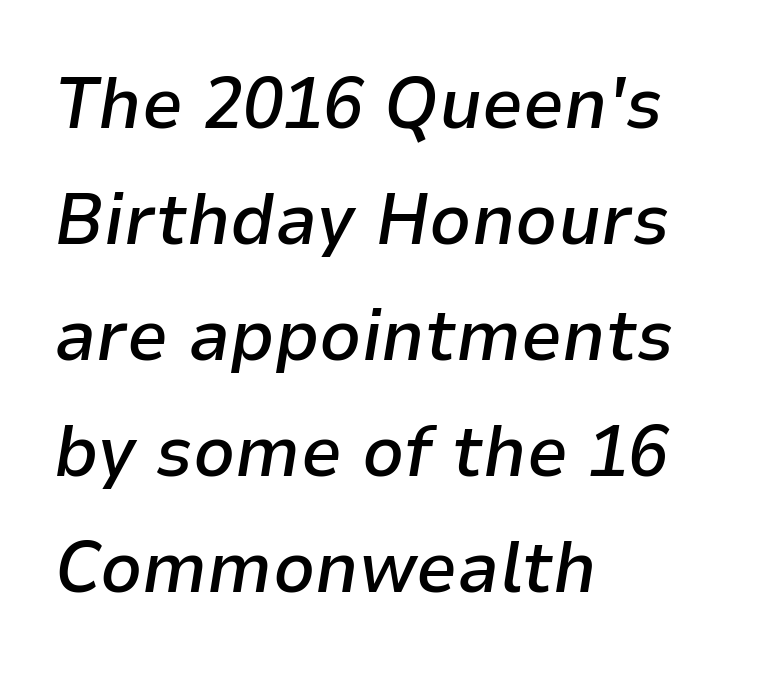
Here the designer chose a conventional face with non-uniform glyph widths. A fair bit of extra ink — the face is semibold, not bold. How would I describe the line gaps? Plain and ordinary. Emphasis-style slanted type is in use. Just letters on the line, the space beneath them empty. The text block is weighted toward the left margin, trailing off unevenly rightward.
